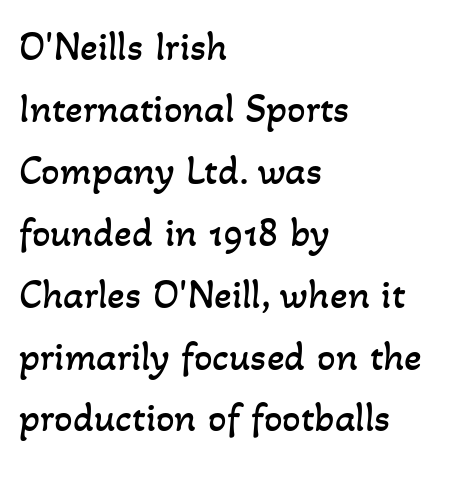
The image shows 41 px regular-weight type; set left-aligned, normal line spacing (1.51x), normal letter spacing, not underlined; low stroke contrast and a small x-height.
